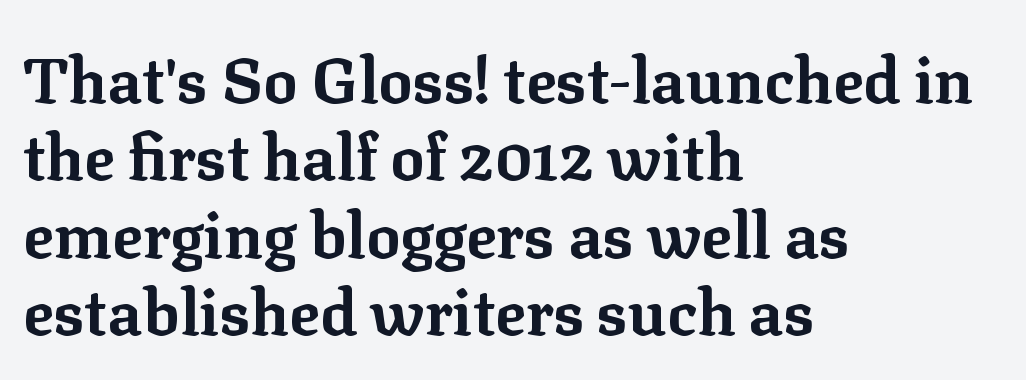
The image shows 64 px bold serif type, upright; set left-aligned, line spacing 1.21x, normal letter spacing, not underlined; low stroke contrast and a medium x-height.
